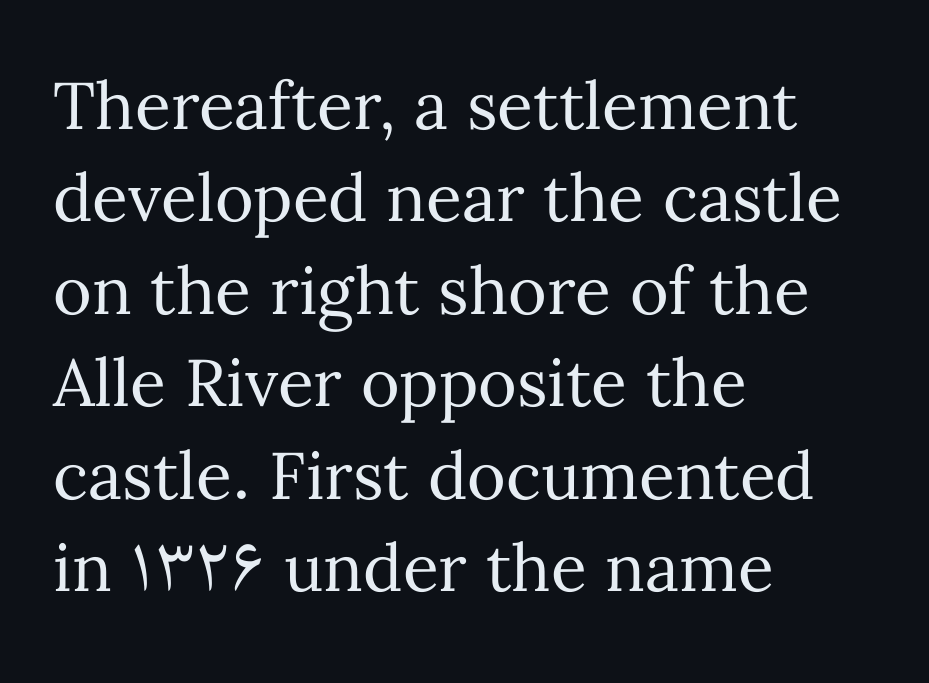
The image shows 66 px regular-weight type, upright; set left-aligned, normal line spacing (1.4x), normal letter spacing, not underlined; medium stroke contrast and a medium x-height.
